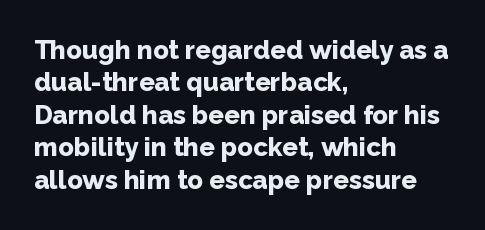
The image shows 26 px bold type, upright; set left-aligned, normal line spacing (1.25x), normal letter spacing, not underlined.
